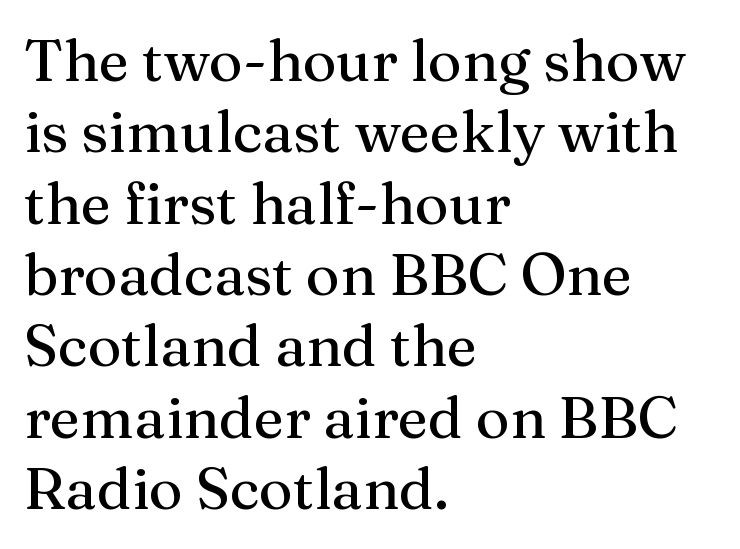
The image shows 58 px serif type, upright; set left-aligned, line spacing 1.23x, normal letter spacing, not underlined; medium stroke contrast and a medium x-height.
